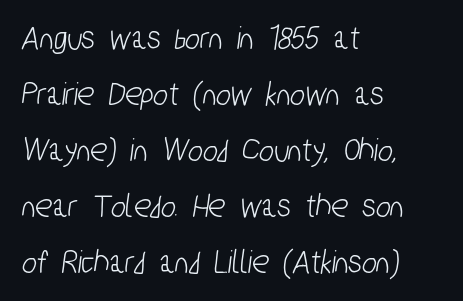
The image shows 35 px condensed sans-serif type; set left-aligned, normal line spacing (1.6x), normal letter spacing, not underlined; low stroke contrast and a medium x-height.
